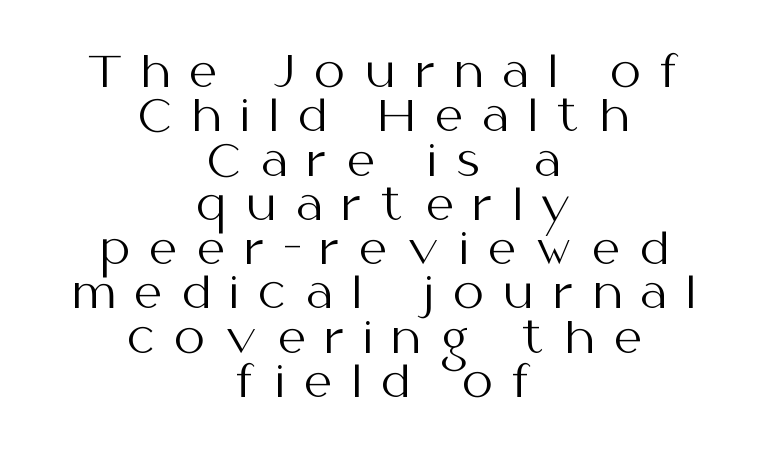
The foot of each line stays bare and open. The strokes are not fattened; the text isn't bold. This sample has the flowing, uneven cadence of proportional lettering. Words appear elongated and porous because spacing is wide. Leading: reduced. In terms of letterform style, serifs are entirely absent.
